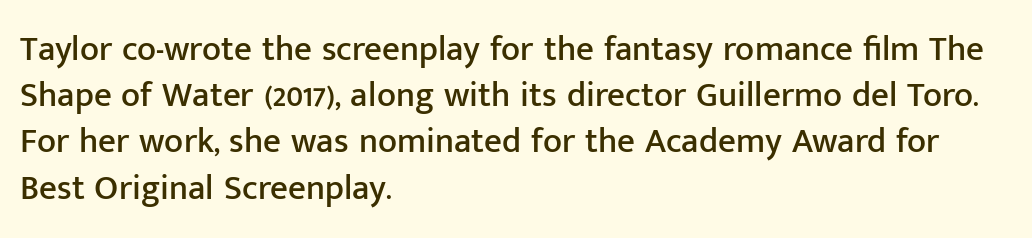
{"serif": "no", "italic": "no", "width": "normal", "stroke_contrast": "low", "x_height": "medium", "monospaced": "no", "underline": "no", "align": "left", "line_spacing": "normal", "line_spacing_ratio": 1.32, "letter_spacing": "normal", "letter_spacing_em": 0.0, "glyph_px": 35}
